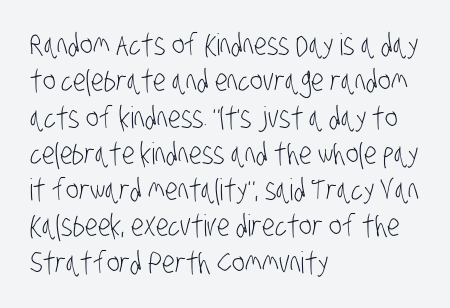
The image shows 30 px light, condensed sans-serif type; set left-aligned, line spacing 1.21x, normal letter spacing, not underlined; low stroke contrast and a large x-height.
